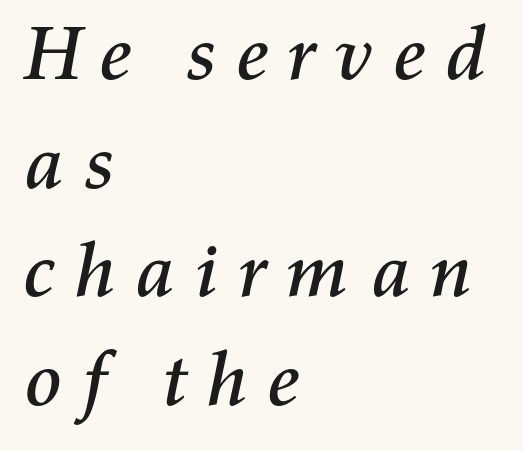
Tracking value appears strongly positive — letters spread wide. In terms of posture, this sample is oblique. Leading: standard. This sample has the flowing, uneven cadence of proportional lettering. Nobody drew a line under any word here.
